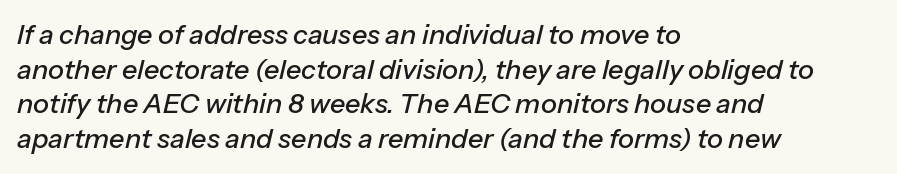
{"italic": "yes", "lean": "right", "slant_degrees": 13, "underline": "no", "align": "left", "line_spacing": "normal", "line_spacing_ratio": 1.28, "letter_spacing": "normal", "letter_spacing_em": 0.0, "glyph_px": 27}
